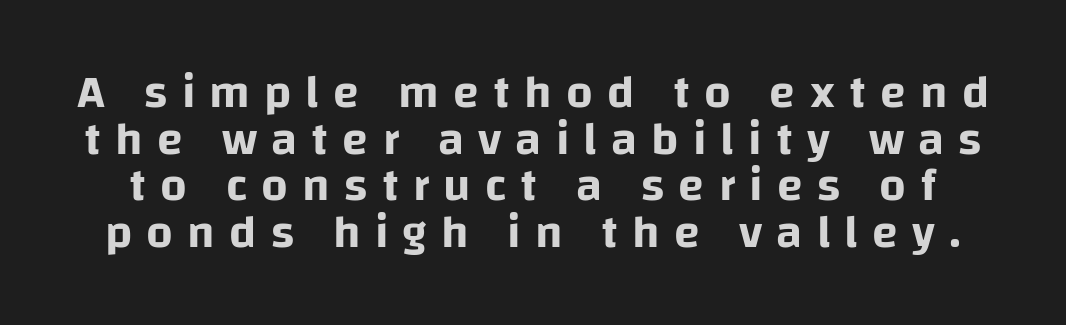
{"serif": "no", "italic": "no", "width": "normal", "stroke_contrast": "low", "x_height": "large", "monospaced": "no", "underline": "no", "line_spacing": "tight", "line_spacing_ratio": 0.99, "letter_spacing": "wide", "letter_spacing_em": 0.3, "glyph_px": 47}
